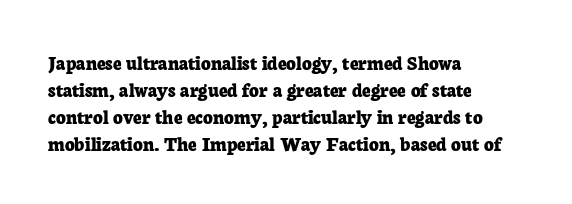
Which margin do the lines hug? The left one — the right edge is uneven. The foot of each line stays bare and open. Strokes here are thick enough to call this a true bold. Does the lettering tilt? It doesn't — this is upright. You could call the tracking neutral — neither tight nor loose. Interline gaps are of average width in this sample.
